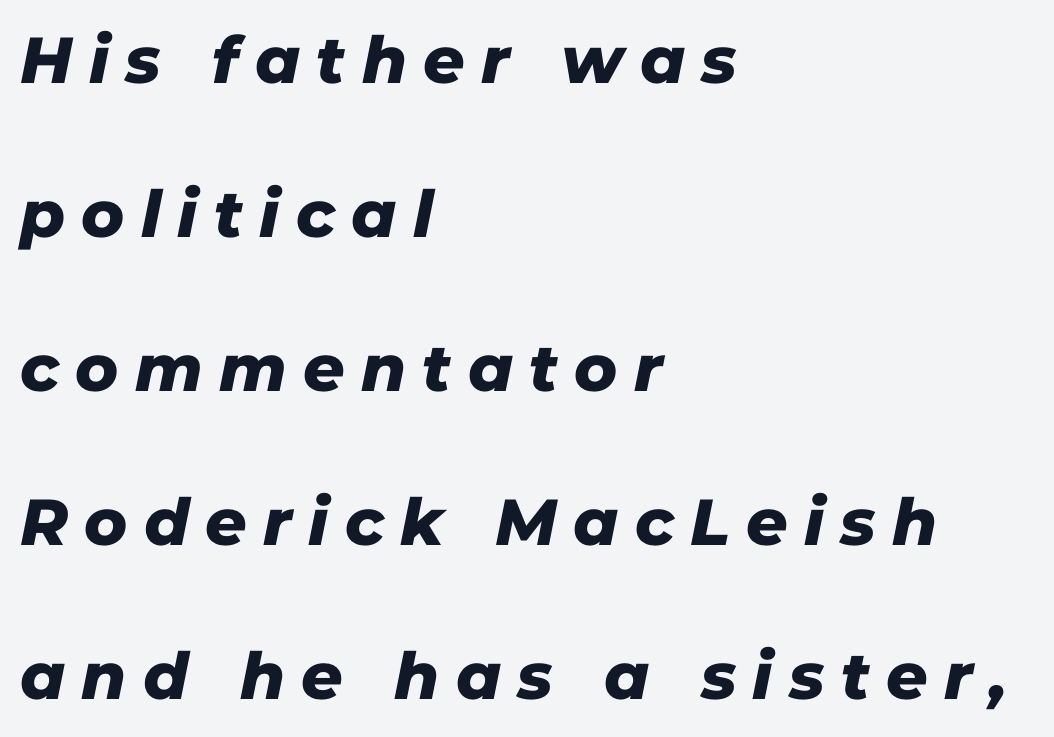
Q: Is the typeface a serif or a sans-serif typeface? A: Sans-serif.
Q: Is the text underlined? A: No.
Q: How is the paragraph aligned? A: Left-aligned.
Q: Is the spacing between letters normal or unusually wide? A: Unusually wide.
Q: Is the spacing between lines tight, normal or loose? A: Loose.
Q: Width (condensed, normal, or wide)? A: Normal.
Q: Stroke contrast? A: Low.
Q: x-height? A: Medium.
Q: Monospaced? A: No.
